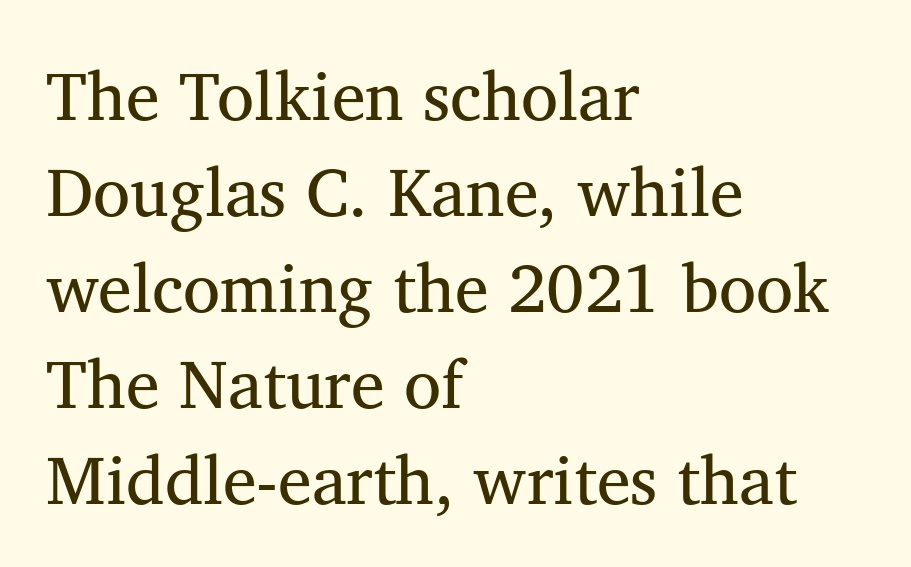
{"serif": "yes", "italic": "no", "bold": "no", "weight": "regular", "width": "normal", "stroke_contrast": "medium", "x_height": "medium", "monospaced": "no", "underline": "no", "align": "left", "line_spacing": "normal", "line_spacing_ratio": 1.41, "letter_spacing": "normal", "letter_spacing_em": 0.0, "glyph_px": 68}
